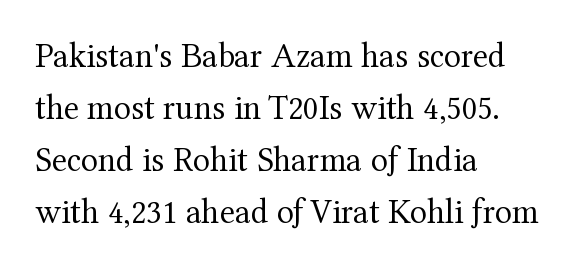
The image shows 35 px regular-weight serif type, upright; set left-aligned, normal line spacing (1.49x), normal letter spacing, not underlined; medium stroke contrast and a medium x-height.
